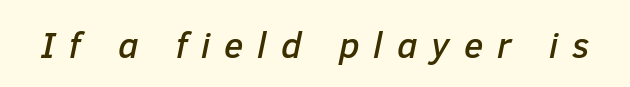
No word sits above an underline. Designer's note — italics engaged. Students, note that the glyphs here are deliberately spaced far apart. Varying glyph widths throughout — classic text-font behaviour.
